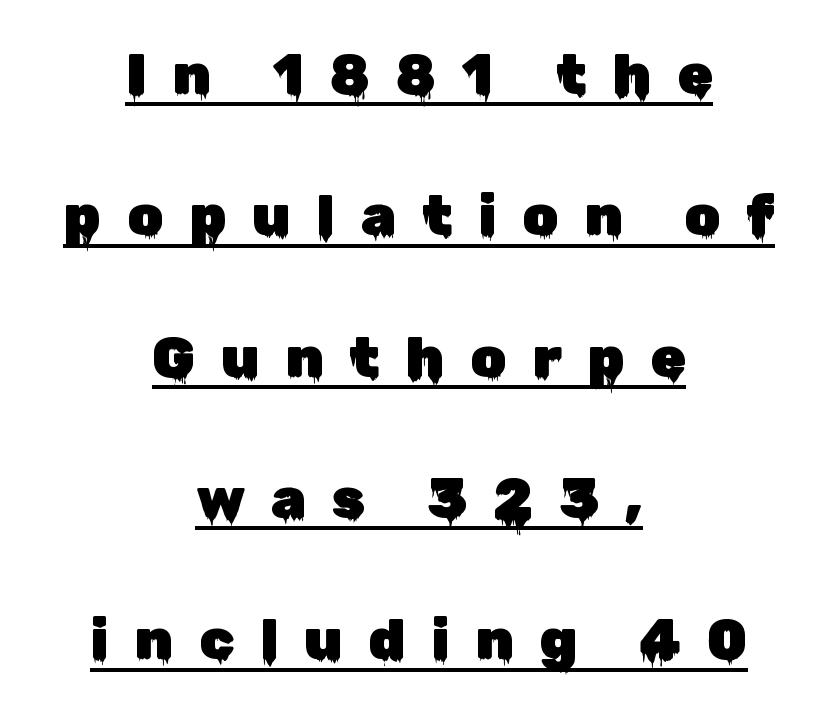
The image shows 57 px sans-serif type, upright; set centered, loose line spacing (2.48x), unusually wide letter spacing (+0.45 em), underlined; low stroke contrast and a medium x-height.
